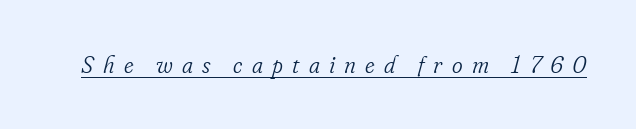
Q: Is the text bold? A: No.
Q: Is the text italic (slanted)? A: Yes, it leans right by about 16 degrees.
Q: Is the text underlined? A: Yes.
Q: Is the spacing between letters normal or unusually wide? A: Unusually wide.
